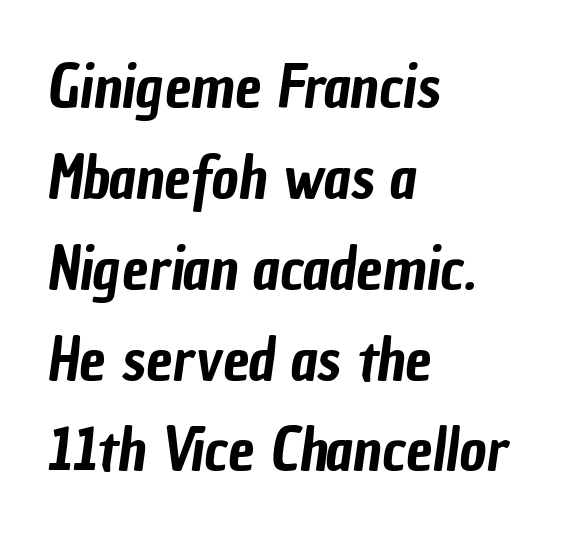
{"serif": "no", "width": "condensed", "stroke_contrast": "low", "x_height": "medium", "monospaced": "no", "underline": "no", "align": "left", "line_spacing": "normal", "line_spacing_ratio": 1.54, "letter_spacing": "normal", "letter_spacing_em": 0.0, "glyph_px": 59}
